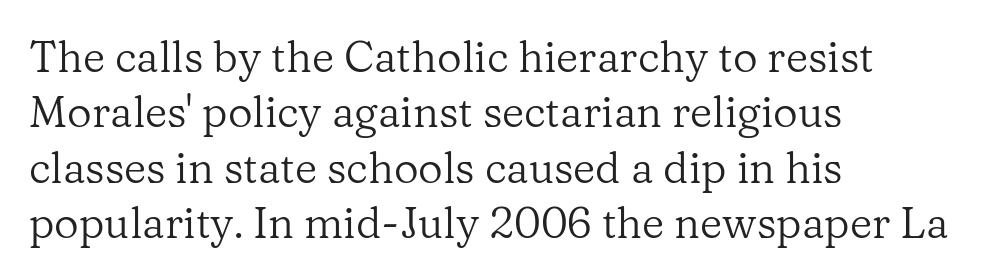
These lines stack with their left ends in a neat column. This rendering leaves character spacing at its baseline value. The letters advance in unequal steps, a hallmark of proportional type. Students, observe: this is what conventionally led text looks like. Serifs: yes, visible at the terminals of the letterforms. A quiet, ordinary-to-light weight characterises the typeface.
